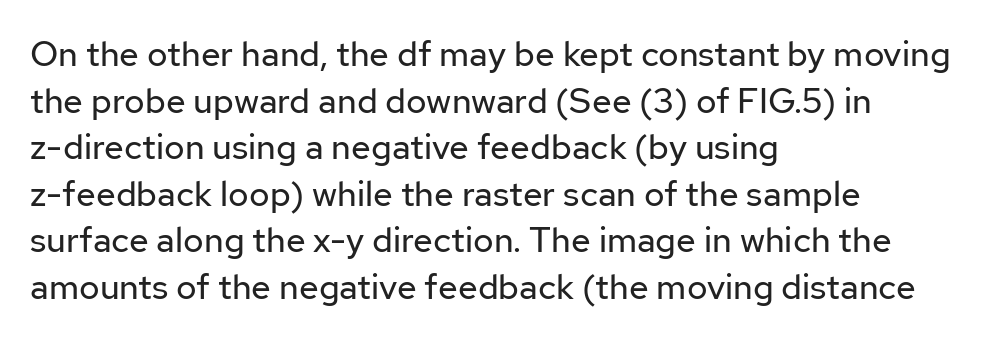
The image shows 35 px regular-weight sans-serif type, upright; set left-aligned, normal line spacing (1.33x), normal letter spacing, not underlined; low stroke contrast and a medium x-height.
